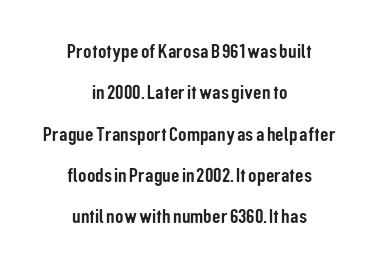
{"italic": "no", "underline": "no", "align": "center", "line_spacing": "loose", "line_spacing_ratio": 1.97, "letter_spacing": "normal", "letter_spacing_em": 0.0, "glyph_px": 21}
